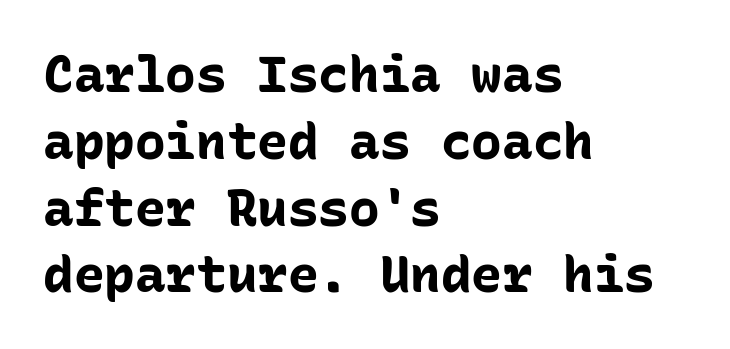
Where is the straight margin? On the left. I'd describe the lettering as bold — thick and assertive. Are there feet on the stems? There aren't — it's a sans. The type sits square on the baseline with zero lean. If you measured baseline to baseline, you'd find a middling distance. These lines are rendered in a fixed-pitch font.
